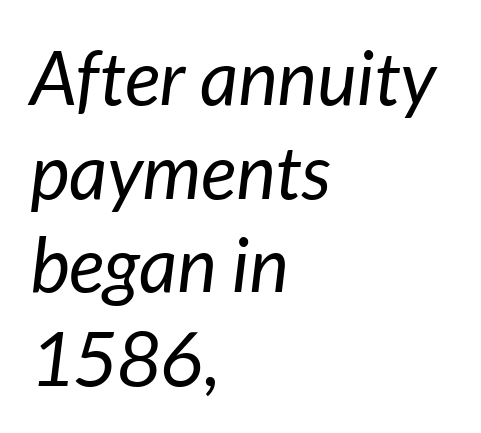
In CSS terms this would be text-align: left. Italic? Definitely — the glyphs are oblique. This sample keeps an unexceptional amount of space between lines. These lines keep a tight, regular rhythm from letter to letter. Vertical stems look standard width or narrower in stroke. Character widths vary here, with narrow letters taking less room than wide ones.
